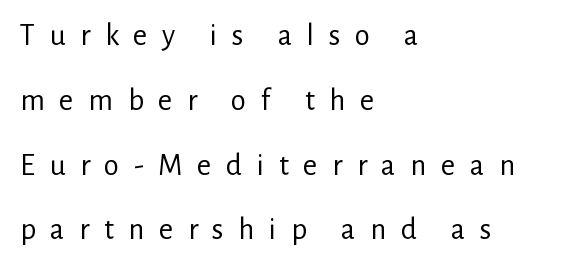
{"serif": "no", "italic": "no", "bold": "no", "weight": "regular", "width": "normal", "stroke_contrast": "low", "x_height": "medium", "monospaced": "no", "underline": "no", "align": "left", "line_spacing": "loose", "line_spacing_ratio": 2.09, "letter_spacing": "wide", "letter_spacing_em": 0.47, "glyph_px": 31}
